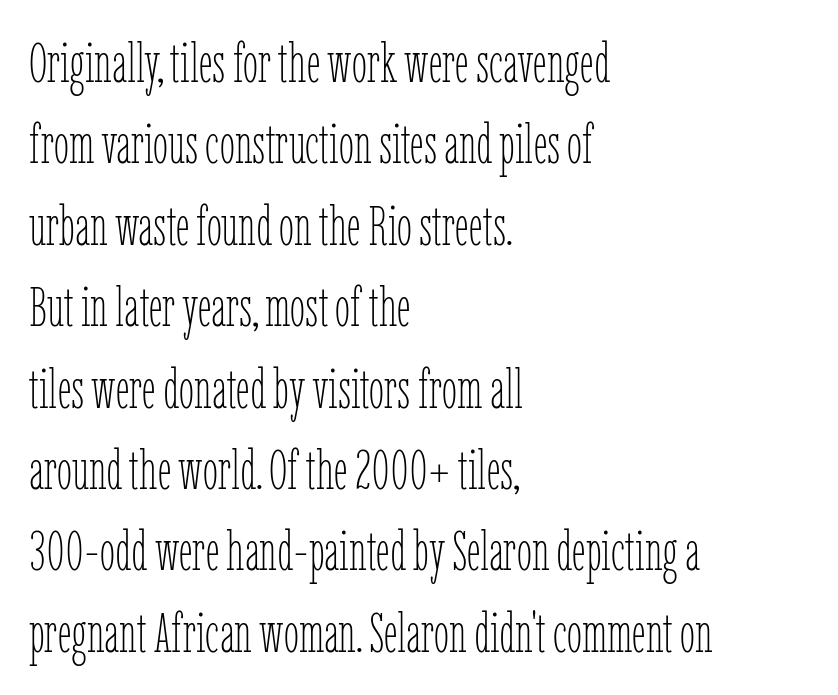
Weight: not bold — regular or lighter. Any mark beneath the type? The region is blank. Posture: straight, roman, zero tilt. Compared with typical paragraphs, the rows here are spaced about the same. Where is the straight margin? On the left. Tracking value appears to be zero — textbook default spacing.
